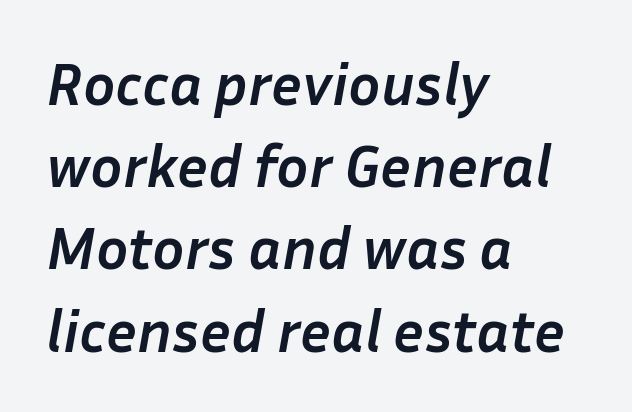
Q: Is the text bold? A: Yes.
Q: Is the text italic (slanted)? A: Yes, it leans right by about 10 degrees.
Q: Is the text underlined? A: No.
Q: How is the paragraph aligned? A: Left-aligned.
Q: Is the spacing between letters normal or unusually wide? A: Normal.
Q: Is the spacing between lines tight, normal or loose? A: Normal.
Q: Width (condensed, normal, or wide)? A: Normal.
Q: Stroke contrast? A: Low.
Q: x-height? A: Medium.
Q: Monospaced? A: No.
